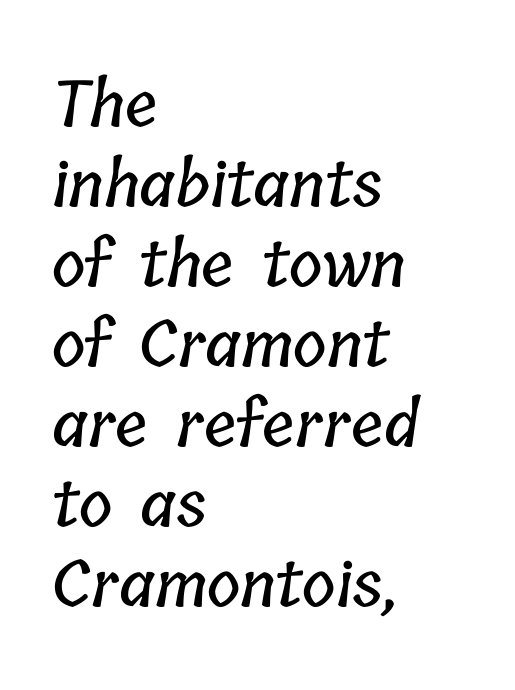
{"width": "condensed", "stroke_contrast": "low", "x_height": "medium", "monospaced": "no", "underline": "no", "align": "left", "line_spacing": "normal", "line_spacing_ratio": 1.25, "letter_spacing": "normal", "letter_spacing_em": 0.0, "glyph_px": 64}
